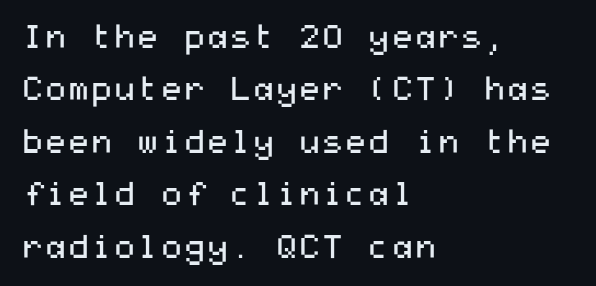
The image shows 33 px regular-weight, wide sans-serif type, upright; set left-aligned, normal line spacing (1.59x), normal letter spacing, not underlined; medium stroke contrast and a medium x-height.
